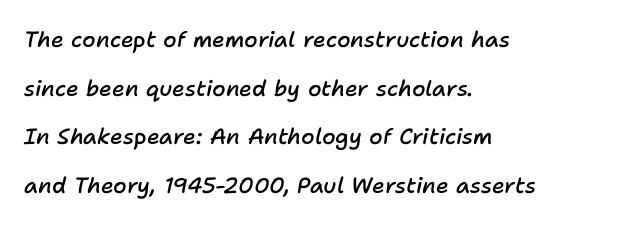
The image shows 22 px text type, italic (leaning right); set left-aligned, loose line spacing (2.21x), normal letter spacing, not underlined.
